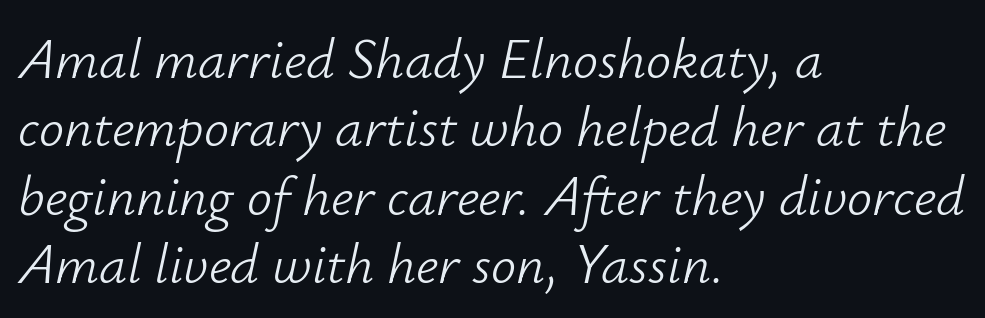
The image shows 56 px light type, italic (leaning right); set left-aligned, line spacing 1.22x, normal letter spacing, not underlined; low stroke contrast and a small x-height.
